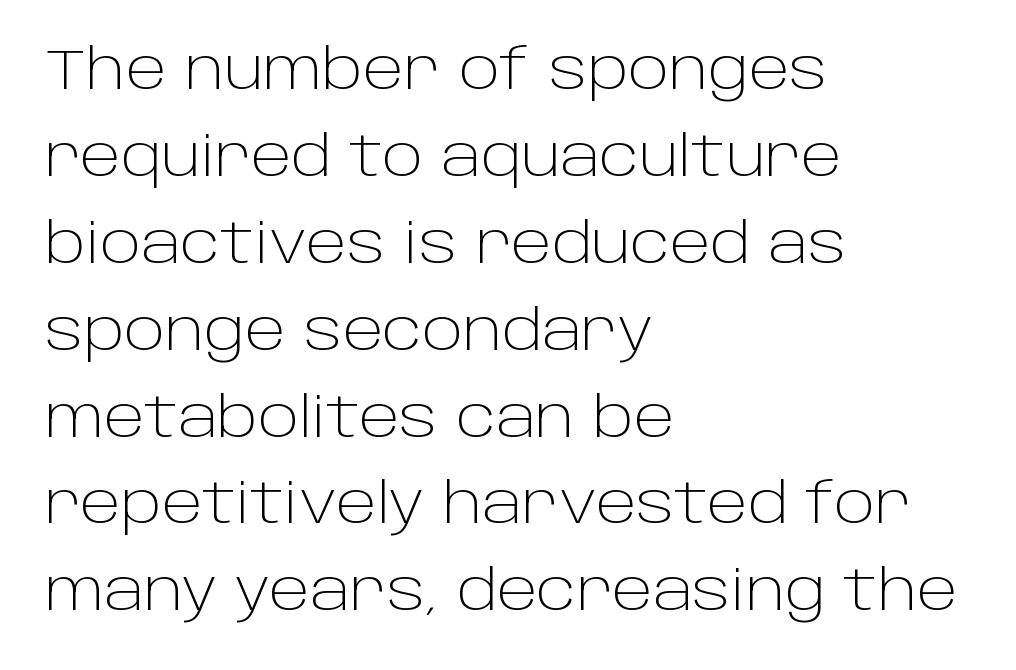
The image shows 55 px light sans-serif type, upright; set left-aligned, normal line spacing (1.58x), normal letter spacing, not underlined; low stroke contrast and a large x-height.
